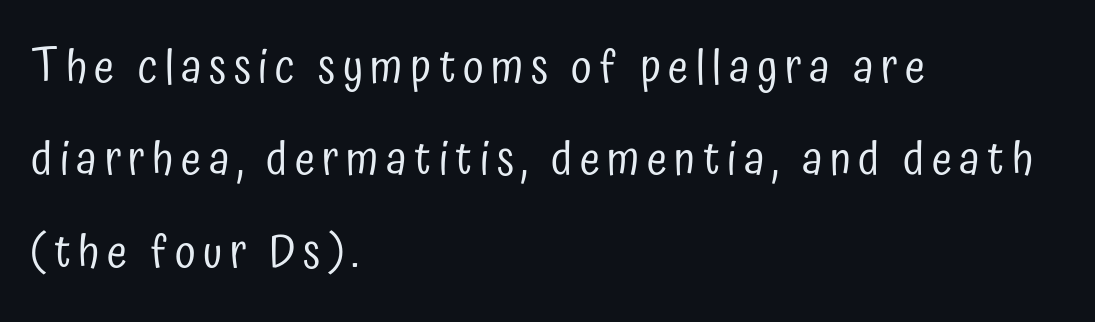
The font is comparable to plain body text, perhaps lighter. The string is rendered with underlining switched off. This sample has the flowing, uneven cadence of proportional lettering. Leading: increased. No feet cap the strokes, marking this as sans-serif type. Compared with a centered layout, this one pins lines to the left instead.
